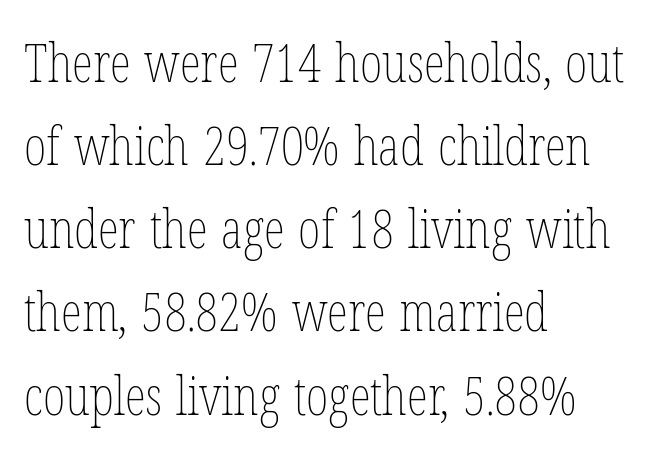
A quiet, ordinary-to-light weight characterises the typeface. Proportional: the letters do not fall into vertical columns. A typesetter would call this leading conventional body-copy spacing. The compositor pushed each line to the left boundary.
